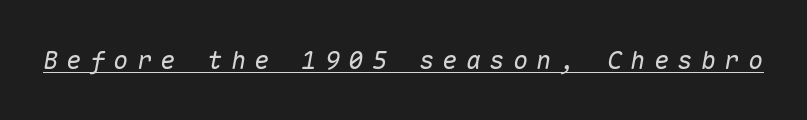
Q: Is the text italic (slanted)? A: Yes, it leans right by about 10 degrees.
Q: Is the text underlined? A: Yes.
Q: Is the spacing between letters normal or unusually wide? A: Unusually wide.
